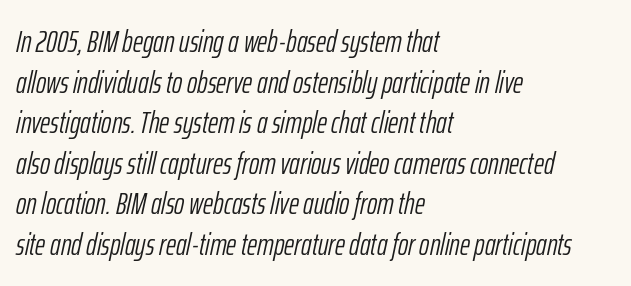
The image shows 31 px light, condensed type, italic (leaning right); set left-aligned, normal line spacing (1.31x), normal letter spacing, not underlined; low stroke contrast and a medium x-height.
